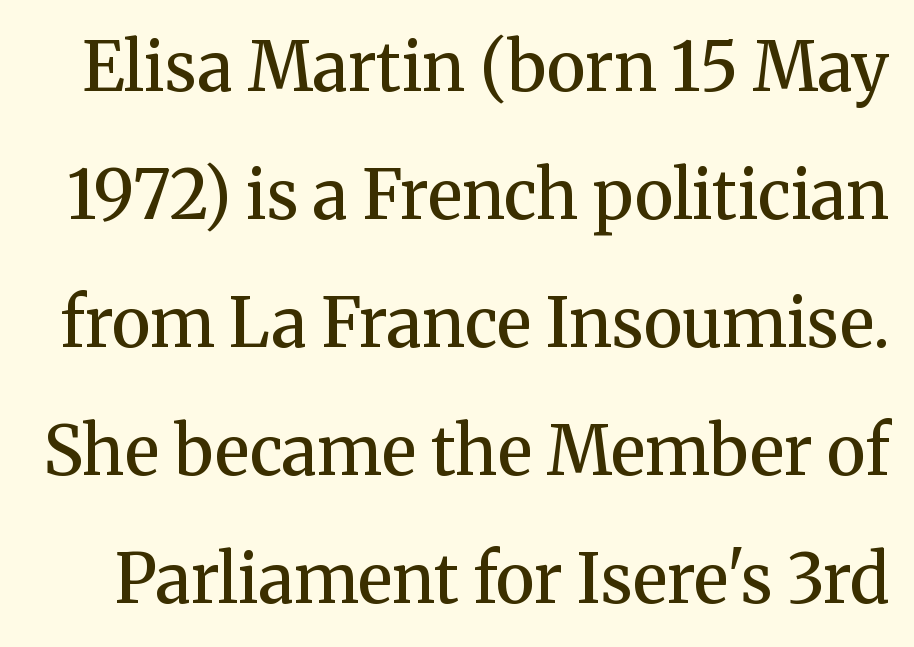
Posture: vertical. Note: serifs present on the glyphs. The letterforms sit shoulder to shoulder at normal distance. The zone under the glyphs is completely vacant. The passage shown stacks its lines with a broad gap. Each letter keeps its own natural width here, so spacing adapts to shape.
